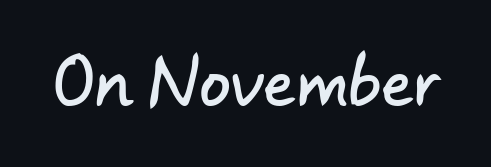
You could not count columns in this text — the font is proportionally spaced. Check where the strokes stop: nothing finishes them off — pure sans. Short note: letters normally spaced. This rendering features lettering with no underline.
